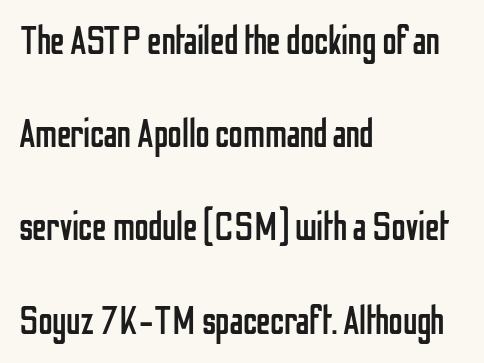
The image shows 40 px regular-weight, condensed sans-serif type, upright; set left-aligned, loose line spacing (2.33x), normal letter spacing, not underlined; low stroke contrast and a medium x-height.
